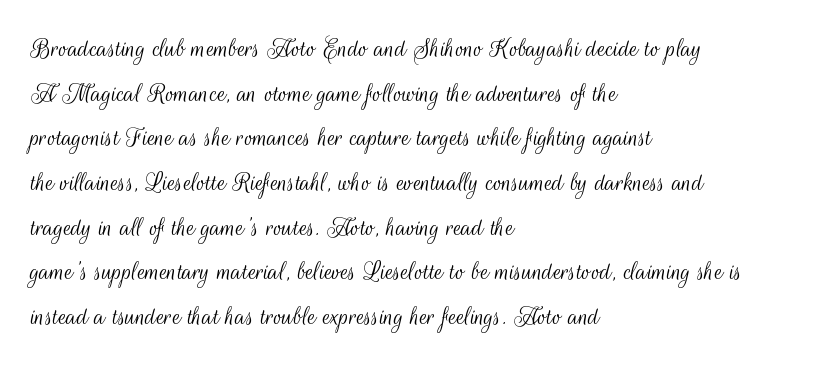
{"serif": "no", "bold": "no", "weight": "light", "width": "condensed", "stroke_contrast": "medium", "x_height": "small", "monospaced": "no", "underline": "no", "align": "left", "line_spacing": "normal", "line_spacing_ratio": 1.54, "letter_spacing": "normal", "letter_spacing_em": 0.0, "glyph_px": 29}
